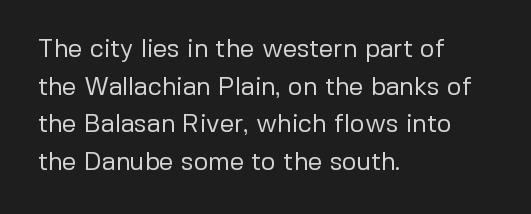
{"italic": "no", "bold": "no", "underline": "no", "align": "left", "line_spacing": "normal", "line_spacing_ratio": 1.51, "letter_spacing": "normal", "letter_spacing_em": 0.0, "glyph_px": 25}
